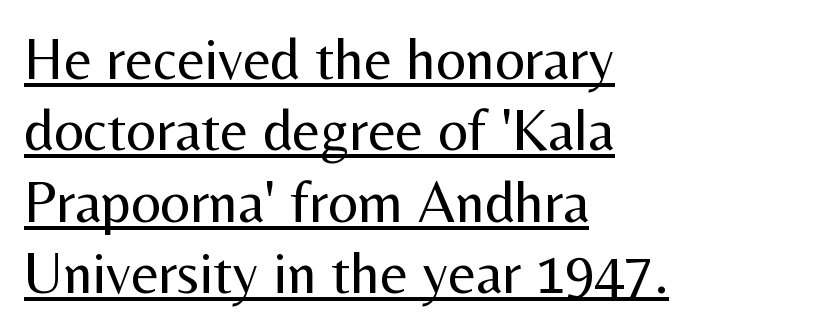
Q: Is the text bold? A: No.
Q: Is the text italic (slanted)? A: No, it is upright.
Q: Is the typeface a serif or a sans-serif typeface? A: Sans-serif.
Q: Is the text underlined? A: Yes.
Q: How is the paragraph aligned? A: Left-aligned.
Q: Is the spacing between letters normal or unusually wide? A: Normal.
Q: Width (condensed, normal, or wide)? A: Normal.
Q: Stroke contrast? A: Medium.
Q: x-height? A: Medium.
Q: Monospaced? A: No.
